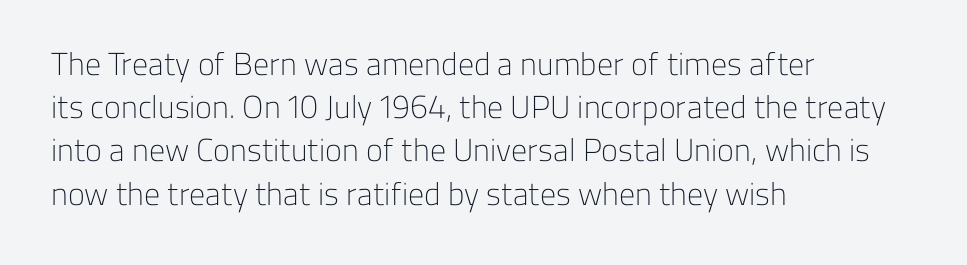
{"serif": "no", "italic": "no", "bold": "no", "weight": "light", "width": "normal", "stroke_contrast": "low", "x_height": "medium", "monospaced": "no", "underline": "no", "align": "left", "line_spacing": "normal", "line_spacing_ratio": 1.35, "letter_spacing": "normal", "letter_spacing_em": 0.0, "glyph_px": 32}
